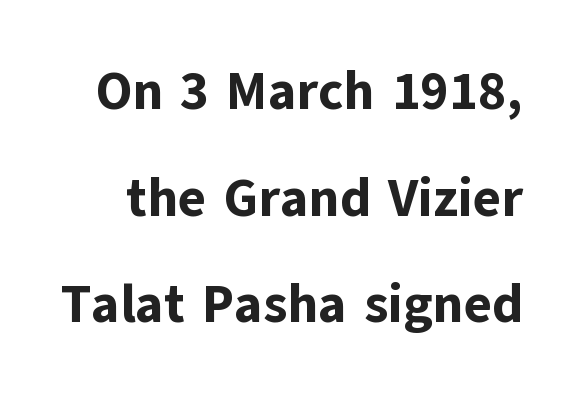
Q: Is the text bold? A: Yes.
Q: Is the text italic (slanted)? A: No, it is upright.
Q: Is the typeface a serif or a sans-serif typeface? A: Sans-serif.
Q: Is the text underlined? A: No.
Q: Is the spacing between letters normal or unusually wide? A: Normal.
Q: Is the spacing between lines tight, normal or loose? A: Loose.
Q: Width (condensed, normal, or wide)? A: Normal.
Q: Stroke contrast? A: Low.
Q: x-height? A: Medium.
Q: Monospaced? A: No.
